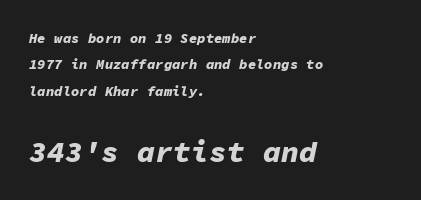
The image shows 30 px bold type, italic (leaning right), monospaced; set left-aligned, line spacing 1.88x, normal letter spacing, not underlined; the second (bottom) block is 2.14x larger; low stroke contrast and a medium x-height.
